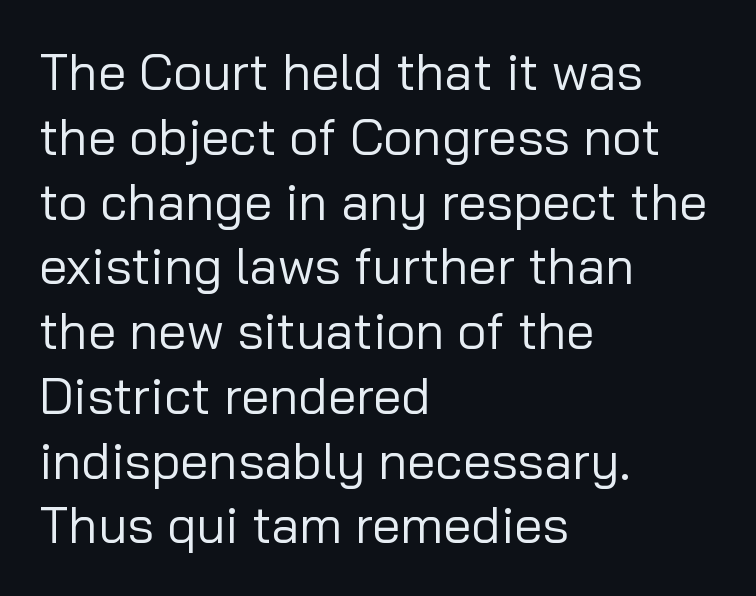
The rag falls on the right side of this text block. Heaviness? Minimal to ordinary, like unemphasized prose. This sample has the flowing, uneven cadence of proportional lettering. The string is rendered with underlining switched off. The designer left line spacing at the default. Italic: no, the glyphs are upright roman.
